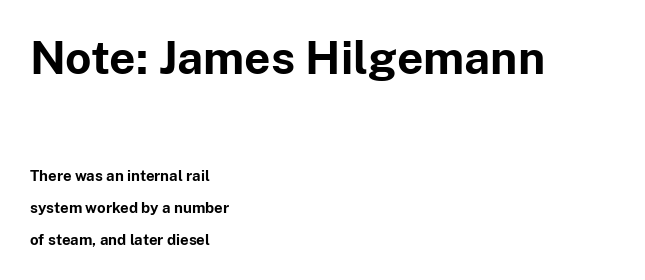
Q: Is the text bold? A: Yes.
Q: Is the text italic (slanted)? A: No, it is upright.
Q: Is the typeface a serif or a sans-serif typeface? A: Sans-serif.
Q: Is the text underlined? A: No.
Q: How is the paragraph aligned? A: Left-aligned.
Q: Is the spacing between letters normal or unusually wide? A: Normal.
Q: Is the spacing between lines tight, normal or loose? A: Loose.
Q: Which block of text is set in a larger size, the first (top) or the second (bottom)? A: The first (top) one.
Q: Width (condensed, normal, or wide)? A: Normal.
Q: Stroke contrast? A: Low.
Q: x-height? A: Medium.
Q: Monospaced? A: No.
